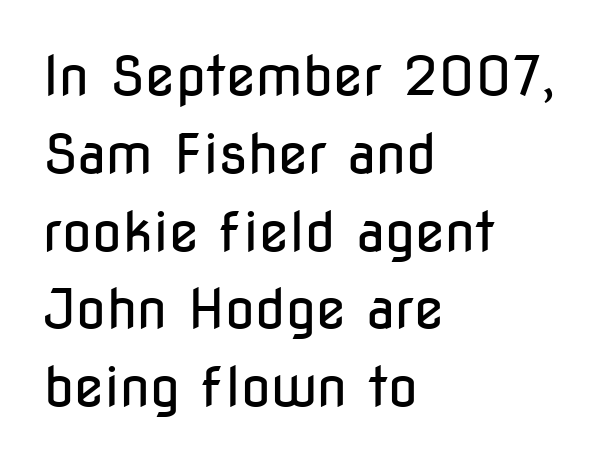
Q: Is the text bold? A: No.
Q: Is the text italic (slanted)? A: No, it is upright.
Q: Is the typeface a serif or a sans-serif typeface? A: Sans-serif.
Q: Is the text underlined? A: No.
Q: How is the paragraph aligned? A: Left-aligned.
Q: Is the spacing between letters normal or unusually wide? A: Normal.
Q: Is the spacing between lines tight, normal or loose? A: Normal.
Q: Width (condensed, normal, or wide)? A: Condensed.
Q: Stroke contrast? A: Low.
Q: x-height? A: Medium.
Q: Monospaced? A: No.
